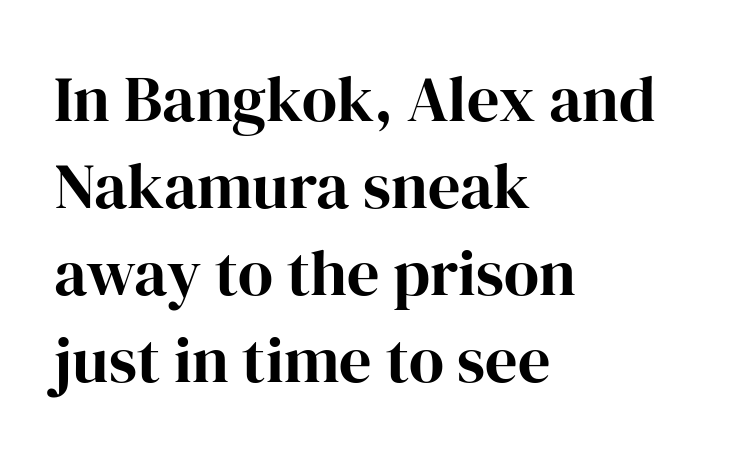
The image shows 64 px bold serif type, upright; set left-aligned, normal line spacing (1.36x), normal letter spacing, not underlined; high stroke contrast and a medium x-height.
